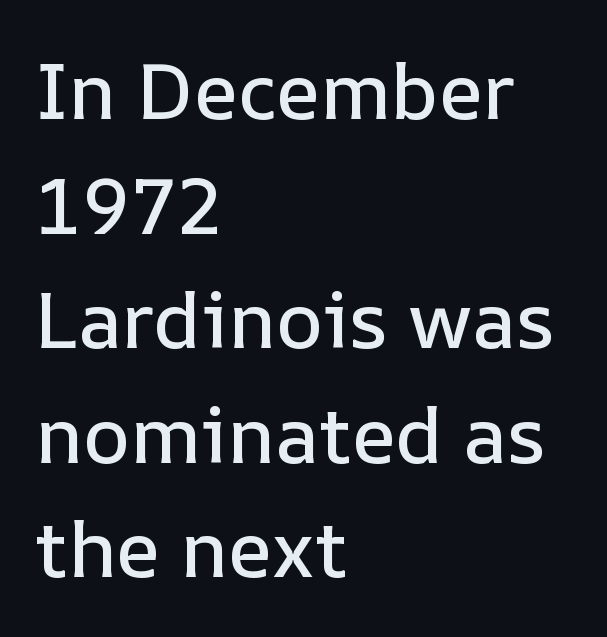
{"italic": "no", "width": "normal", "stroke_contrast": "low", "x_height": "medium", "monospaced": "no", "underline": "no", "align": "left", "line_spacing": "normal", "line_spacing_ratio": 1.45, "letter_spacing": "normal", "letter_spacing_em": 0.0, "glyph_px": 79}
